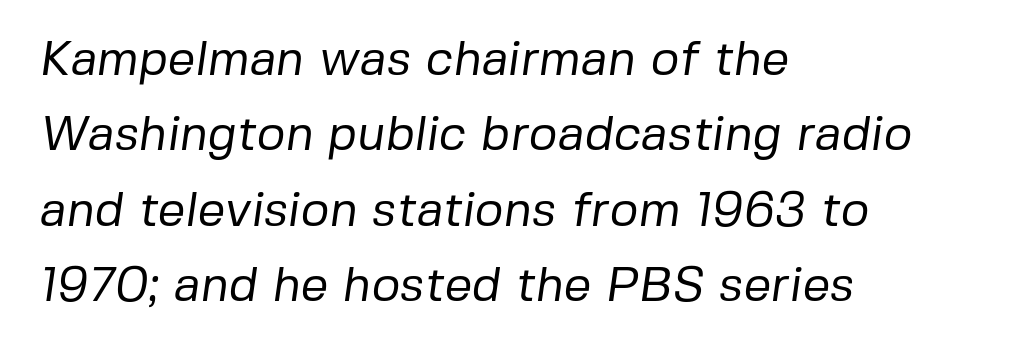
You could not count columns in this text — the font is proportionally spaced. Check under the words: just untouched page. Which margin do the lines hug? The left one — the right edge is uneven. How would I describe the line gaps? Plain and ordinary. The line texture is even and compact thanks to regular tracking.
